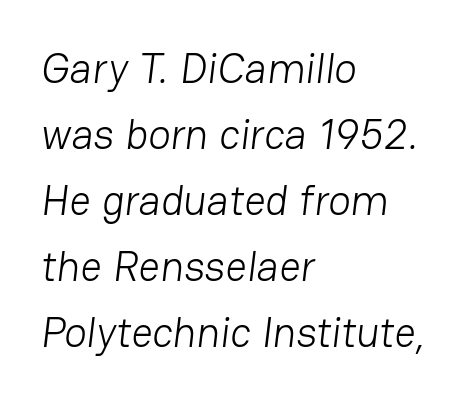
Q: Is the text bold? A: No.
Q: Is the typeface a serif or a sans-serif typeface? A: Sans-serif.
Q: Is the text underlined? A: No.
Q: How is the paragraph aligned? A: Left-aligned.
Q: Is the spacing between letters normal or unusually wide? A: Normal.
Q: Is the spacing between lines tight, normal or loose? A: Normal.
Q: Width (condensed, normal, or wide)? A: Normal.
Q: Stroke contrast? A: Low.
Q: x-height? A: Medium.
Q: Monospaced? A: No.
